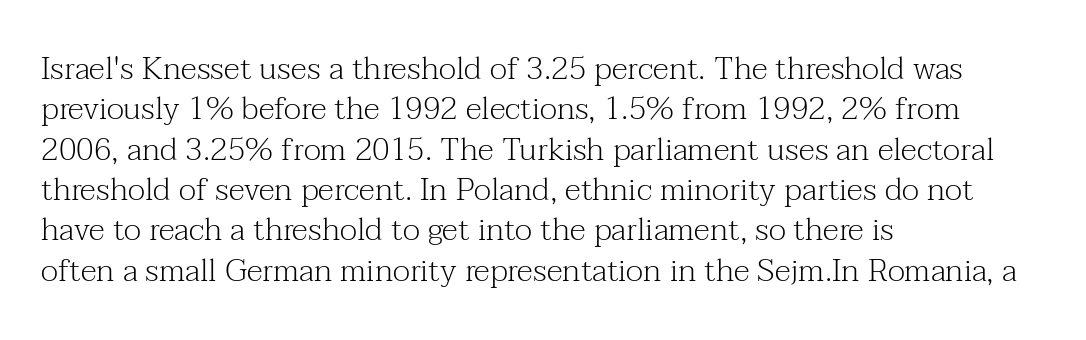
Q: Is the text bold? A: No.
Q: Is the text italic (slanted)? A: No, it is upright.
Q: Is the typeface a serif or a sans-serif typeface? A: Serif.
Q: Is the text underlined? A: No.
Q: How is the paragraph aligned? A: Left-aligned.
Q: Is the spacing between letters normal or unusually wide? A: Normal.
Q: Is the spacing between lines tight, normal or loose? A: Normal.
Q: Width (condensed, normal, or wide)? A: Normal.
Q: Stroke contrast? A: Medium.
Q: x-height? A: Medium.
Q: Monospaced? A: No.
